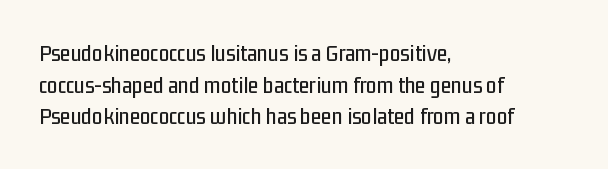
Q: Is the text italic (slanted)? A: No, it is upright.
Q: Is the text underlined? A: No.
Q: How is the paragraph aligned? A: Left-aligned.
Q: Is the spacing between letters normal or unusually wide? A: Normal.
Q: Is the spacing between lines tight, normal or loose? A: Normal.
